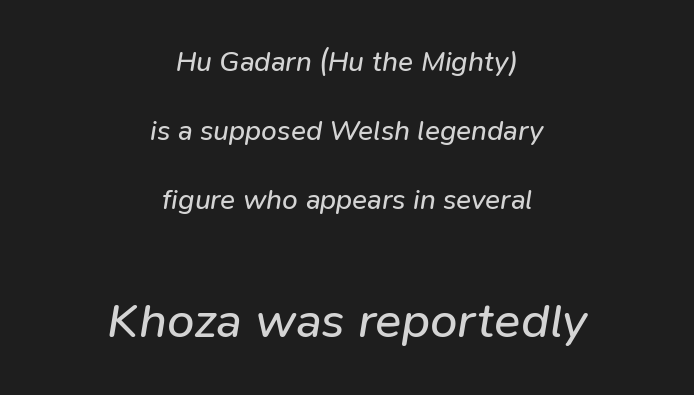
In terms of posture, this sample is oblique. A typesetter would call this zero additional tracking. Block two is the big one; block one sits smaller above it. A bare baseline throughout the passage. Here the designer chose a conventional face with non-uniform glyph widths. The setting favours the middle, as headings and verse often do.
